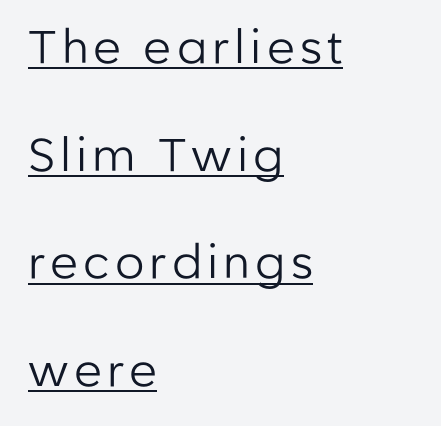
This sample is left-justified, so line endings fall wherever the words run out. Character widths vary here, with narrow letters taking less room than wide ones. This rendering features underlined lettering. The characters are drawn with everyday or finer stroke widths.
